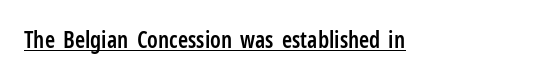
{"italic": "no", "bold": "semi", "underline": "yes", "letter_spacing": "normal", "letter_spacing_em": 0.0, "glyph_px": 23}
